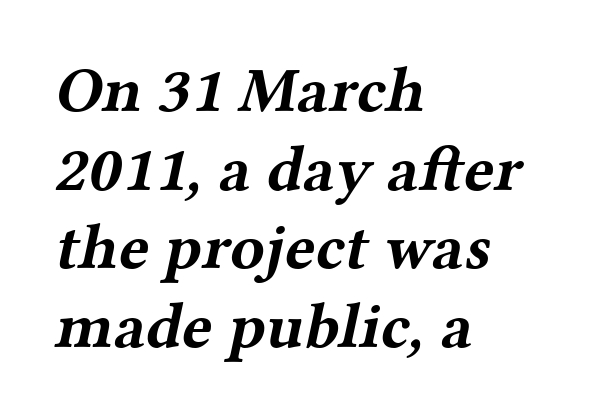
{"serif": "yes", "bold": "yes", "weight": "bold", "width": "wide", "stroke_contrast": "medium", "x_height": "medium", "monospaced": "no", "underline": "no", "align": "left", "line_spacing_ratio": 1.23, "letter_spacing": "normal", "letter_spacing_em": 0.0, "glyph_px": 64}
